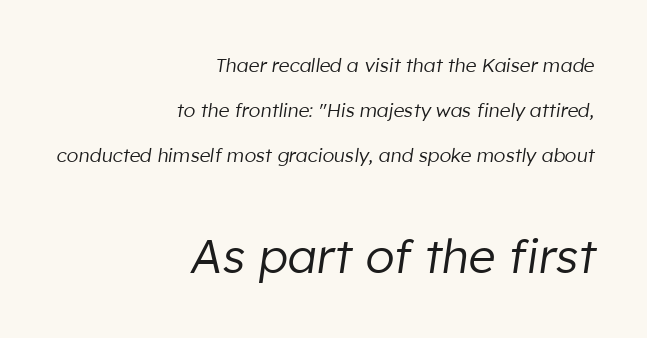
{"italic": "yes", "lean": "right", "slant_degrees": 8, "bold": "no", "weight": "regular", "width": "normal", "stroke_contrast": "low", "x_height": "medium", "monospaced": "no", "underline": "no", "align": "right", "line_spacing": "loose", "line_spacing_ratio": 2.37, "letter_spacing": "normal", "letter_spacing_em": 0.0, "larger_block": "second", "size_ratio": 2.47, "glyph_px": 47}
